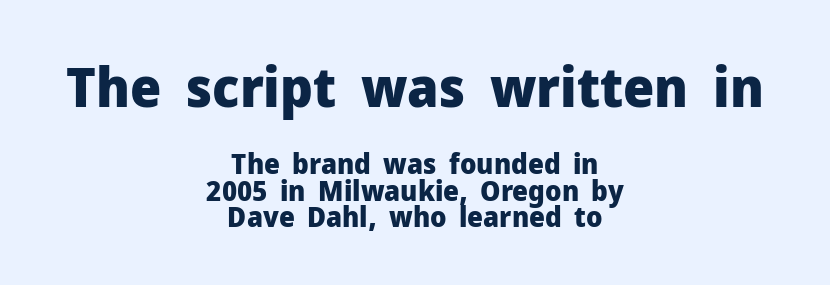
{"serif": "no", "italic": "no", "bold": "yes", "weight": "heavy", "width": "normal", "stroke_contrast": "low", "x_height": "medium", "monospaced": "no", "underline": "no", "align": "center", "line_spacing": "tight", "line_spacing_ratio": 0.95, "letter_spacing": "normal", "letter_spacing_em": 0.0, "larger_block": "first", "size_ratio": 1.96, "glyph_px": 55}
